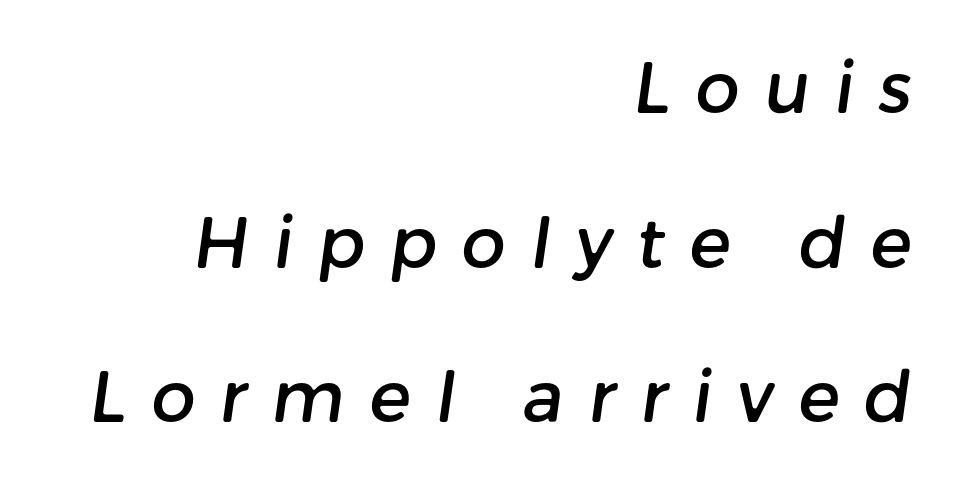
Rule under the text: the space is simply empty. The setting favours the right margin, as signatures and pull-quotes sometimes do. How are the letters spaced? Widely, with obvious added tracking. Font category for this specimen: sans-serif. Spacing verdict: proportional, widths tailored to each character.
